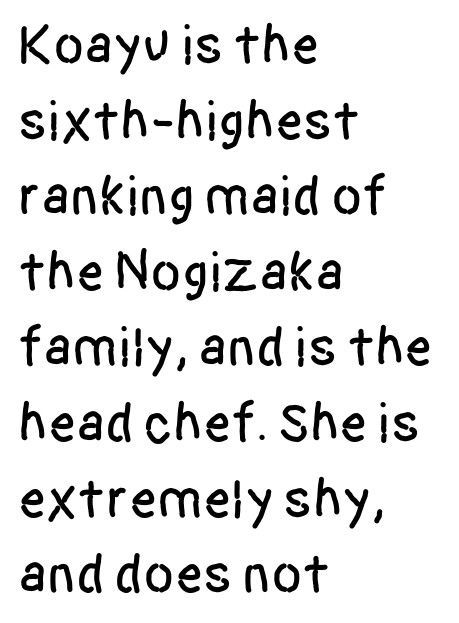
{"serif": "no", "italic": "no", "width": "condensed", "stroke_contrast": "low", "x_height": "large", "monospaced": "no", "underline": "no", "align": "left", "line_spacing": "normal", "line_spacing_ratio": 1.35, "letter_spacing": "normal", "letter_spacing_em": 0.0, "glyph_px": 56}
